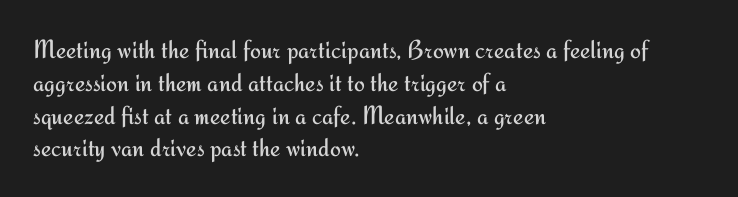
{"italic": "no", "bold": "no", "underline": "no", "align": "left", "line_spacing": "normal", "line_spacing_ratio": 1.26, "letter_spacing": "normal", "letter_spacing_em": 0.0, "glyph_px": 26}
